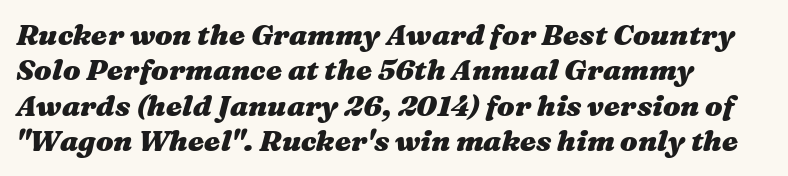
Q: Is the text bold? A: Yes.
Q: Is the text italic (slanted)? A: Yes, it leans right by about 16 degrees.
Q: Is the text underlined? A: No.
Q: How is the paragraph aligned? A: Left-aligned.
Q: Is the spacing between letters normal or unusually wide? A: Normal.
Q: Width (condensed, normal, or wide)? A: Wide.
Q: Stroke contrast? A: Medium.
Q: x-height? A: Medium.
Q: Monospaced? A: No.
